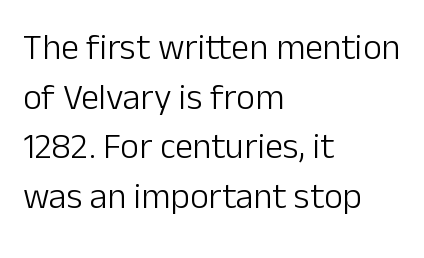
Bold? No — there's no thickening of the strokes. Italic: no, the glyphs are upright roman. A normal amount of white space separates one row of letters from the next. A classic flush-left, rag-right setting is used for this passage. The baseline area is clear.
